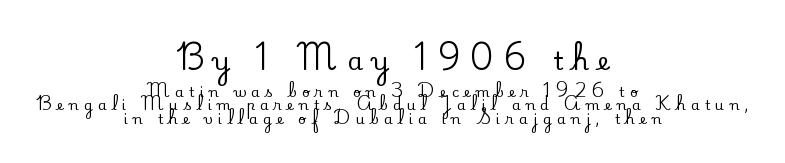
The rag falls on both sides of this text block equally. Summary of vertical rhythm: compact, with narrow interline spacing. This is roman type, the default non-slanted kind. The zone under the glyphs is completely vacant. What stands out about the letter spacing? Its width — letters are far apart.
